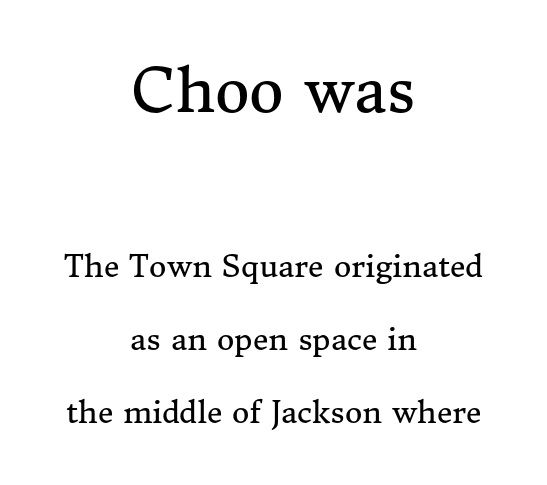
The image shows 60 px regular-weight serif type, upright; set centered, loose line spacing (2.43x), normal letter spacing, not underlined; the first (top) block is 2.0x larger; medium stroke contrast and a medium x-height.
